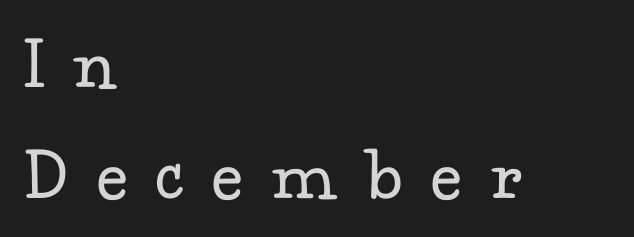
{"serif": "yes", "italic": "no", "bold": "no", "weight": "regular", "width": "normal", "stroke_contrast": "low", "x_height": "small", "monospaced": "no", "underline": "no", "align": "left", "line_spacing": "normal", "line_spacing_ratio": 1.4, "letter_spacing": "wide", "letter_spacing_em": 0.41, "glyph_px": 79}
